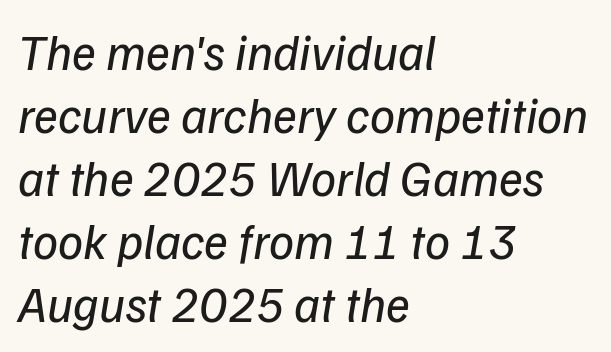
The image shows 50 px regular-weight sans-serif type; set left-aligned, normal line spacing (1.26x), normal letter spacing, not underlined; low stroke contrast and a medium x-height.
